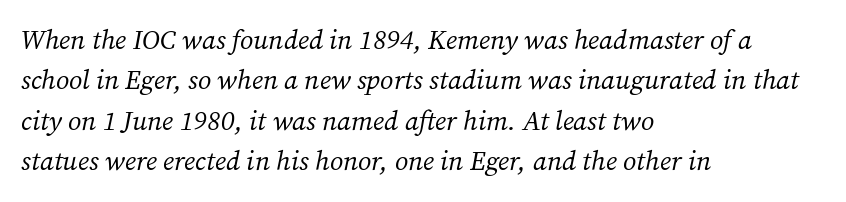
{"italic": "yes", "lean": "right", "slant_degrees": 12, "bold": "no", "underline": "no", "align": "left", "line_spacing": "normal", "line_spacing_ratio": 1.5, "letter_spacing": "normal", "letter_spacing_em": 0.0, "glyph_px": 27}
